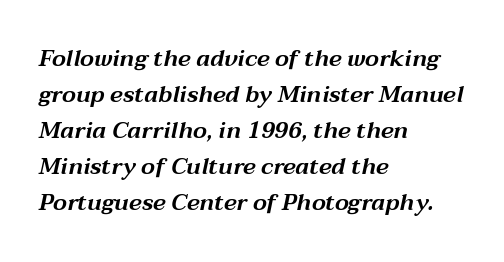
Q: Is the text italic (slanted)? A: Yes, it leans right by about 12 degrees.
Q: Is the text underlined? A: No.
Q: How is the paragraph aligned? A: Left-aligned.
Q: Is the spacing between letters normal or unusually wide? A: Normal.
Q: Is the spacing between lines tight, normal or loose? A: Normal.
